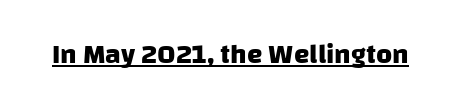
Q: Is the text bold? A: Yes.
Q: Is the typeface a serif or a sans-serif typeface? A: Sans-serif.
Q: Is the text underlined? A: Yes.
Q: Is the spacing between letters normal or unusually wide? A: Normal.
Q: Width (condensed, normal, or wide)? A: Normal.
Q: Stroke contrast? A: Low.
Q: x-height? A: Large.
Q: Monospaced? A: No.
